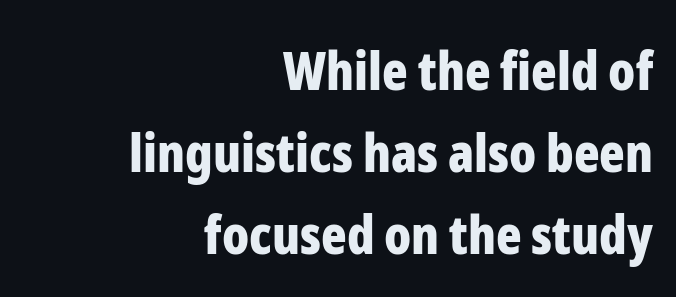
The image shows 53 px bold, condensed sans-serif type, upright; set right-aligned, normal line spacing (1.55x), normal letter spacing, not underlined; low stroke contrast and a medium x-height.
